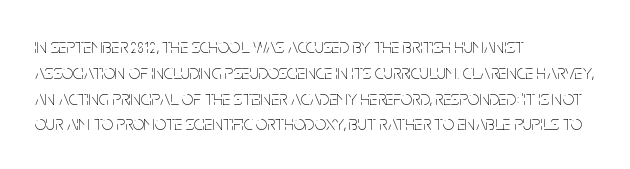
The image shows 20 px text type, upright; set left-aligned, normal line spacing (1.29x), normal letter spacing, not underlined.
